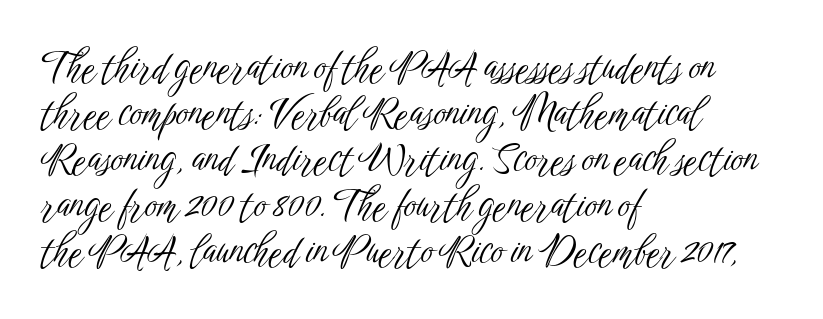
The image shows 38 px light, condensed sans-serif type; set left-aligned, line spacing 1.21x, normal letter spacing, not underlined; low stroke contrast and a medium x-height.
